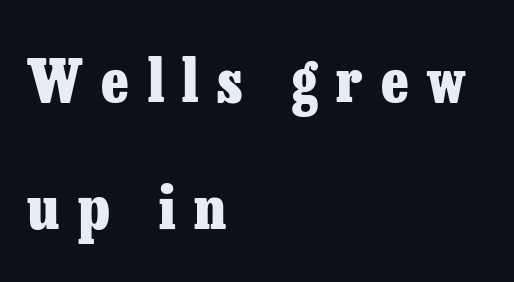
{"serif": "yes", "italic": "no", "bold": "yes", "weight": "heavy", "width": "normal", "stroke_contrast": "low", "x_height": "medium", "monospaced": "no", "underline": "no", "align": "left", "line_spacing": "loose", "line_spacing_ratio": 2.11, "letter_spacing": "wide", "letter_spacing_em": 0.31, "glyph_px": 60}
